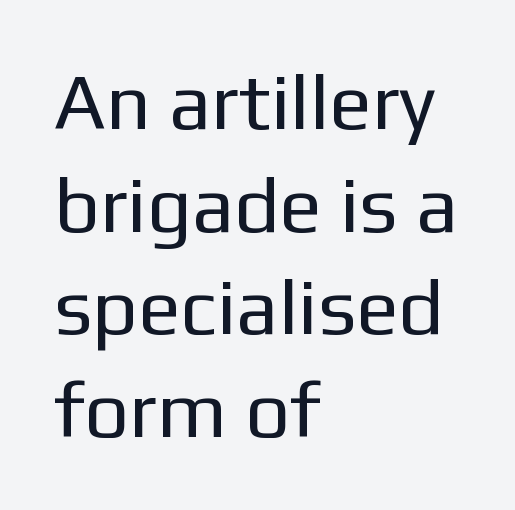
{"serif": "no", "italic": "no", "bold": "no", "weight": "regular", "width": "normal", "stroke_contrast": "low", "x_height": "medium", "monospaced": "no", "underline": "no", "align": "left", "line_spacing": "normal", "line_spacing_ratio": 1.3, "letter_spacing": "normal", "letter_spacing_em": 0.0, "glyph_px": 79}
